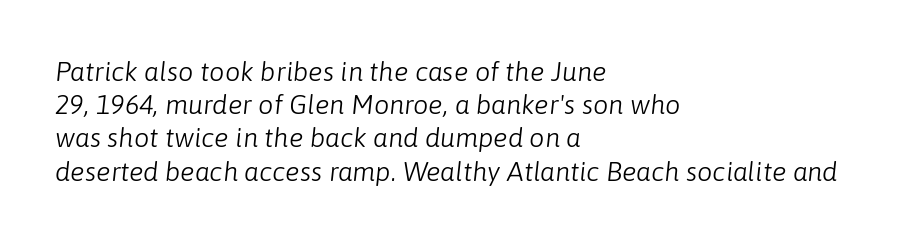
The image shows 27 px text type, italic (leaning right); set left-aligned, line spacing 1.23x, normal letter spacing, not underlined.
